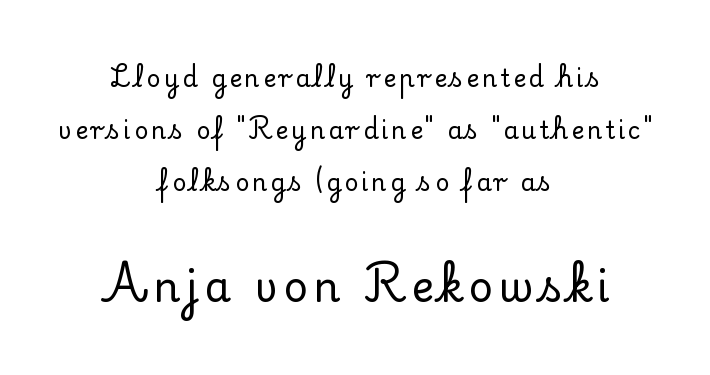
Reading top to bottom, the characters get bigger at the block break. Looks like regular typesetting: each glyph gets only the width it needs. Serifs: yes, visible at the terminals of the letterforms. Clear beneath every line of the passage.
